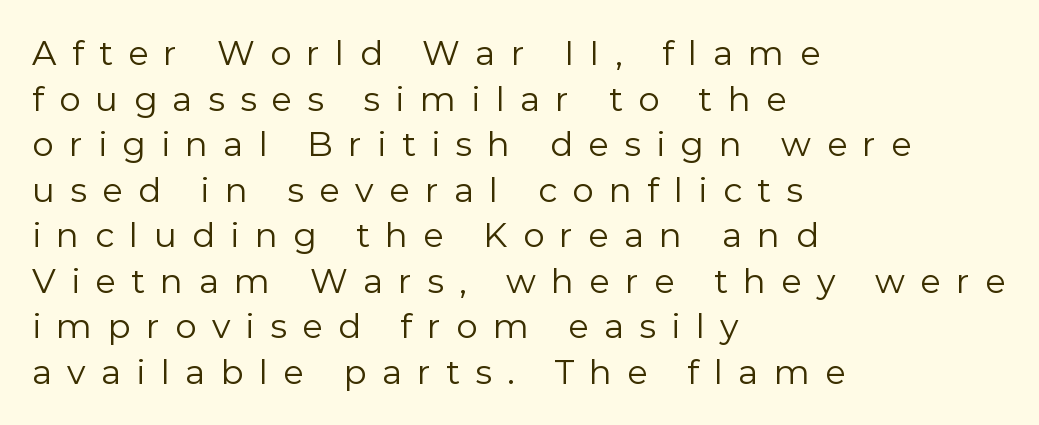
Honestly, the letter spacing is so wide it's the main thing you notice. Is this a fixed-width face? No — the glyphs have proportional, varying widths. A classic flush-left, rag-right setting is used for this passage. The letters carry no serifs — their stems end cleanly without finishing strokes. Caption: face not bold, strokes unweighted. Compared with typical paragraphs, the rows here are spaced about the same.
